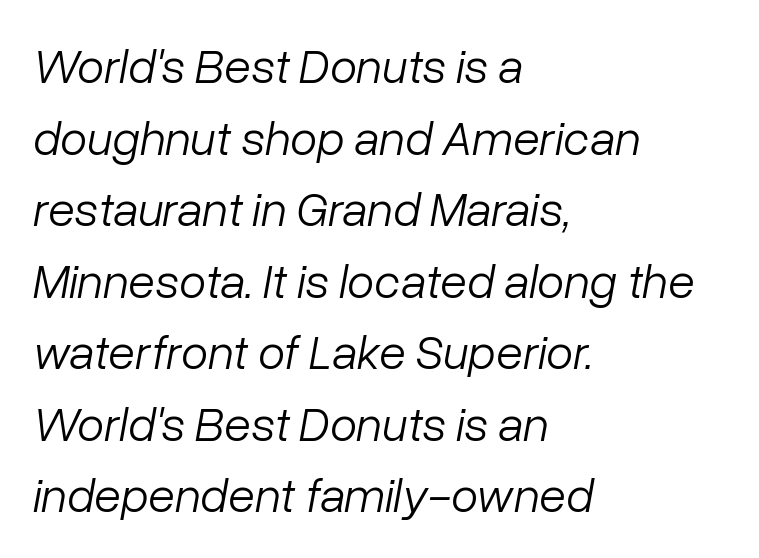
Do the characters align in a grid? No, the font is proportional. The space between consecutive lines is moderate. These lines are set flush left with a ragged right edge. Does the lettering tilt? It does — this is italic. The string is rendered with underlining switched off. The line texture is even and compact thanks to regular tracking.
